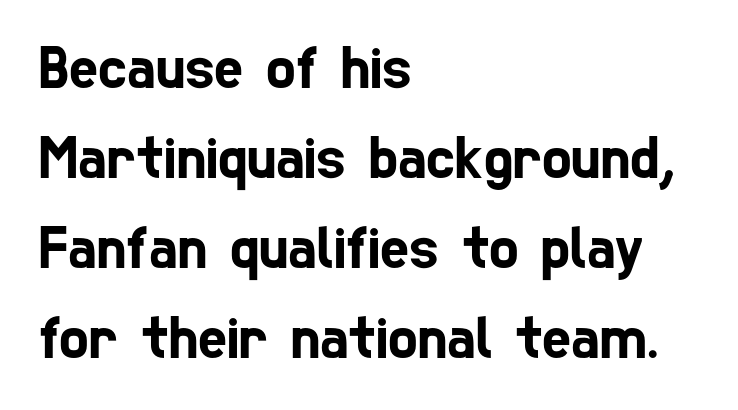
The image shows 62 px condensed sans-serif type; set left-aligned, normal line spacing (1.45x), normal letter spacing, not underlined; low stroke contrast and a medium x-height.
